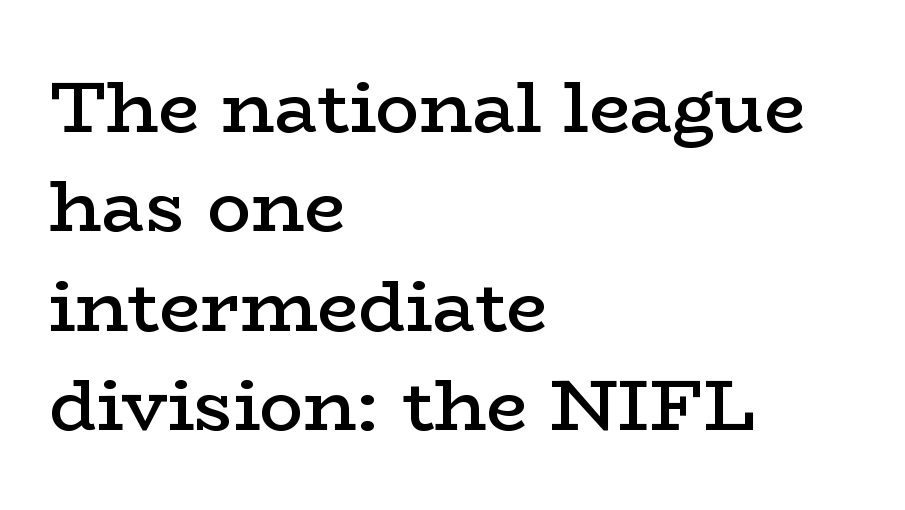
{"serif": "yes", "italic": "no", "bold": "semi", "weight": "semibold", "width": "wide", "stroke_contrast": "low", "x_height": "medium", "monospaced": "no", "underline": "no", "align": "left", "line_spacing": "normal", "line_spacing_ratio": 1.36, "letter_spacing": "normal", "letter_spacing_em": 0.0, "glyph_px": 73}
